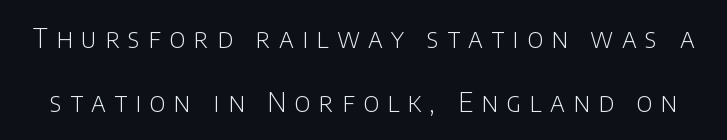
{"italic": "no", "bold": "no", "underline": "no", "line_spacing": "loose", "line_spacing_ratio": 2.48, "letter_spacing": "wide", "letter_spacing_em": 0.32, "glyph_px": 26}
